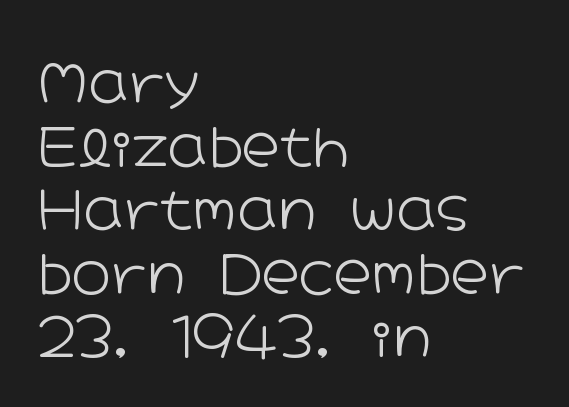
{"serif": "no", "italic": "no", "bold": "no", "weight": "light", "width": "wide", "stroke_contrast": "low", "x_height": "medium", "monospaced": "no", "underline": "no", "align": "left", "line_spacing_ratio": 1.2, "letter_spacing": "normal", "letter_spacing_em": 0.0, "glyph_px": 53}
